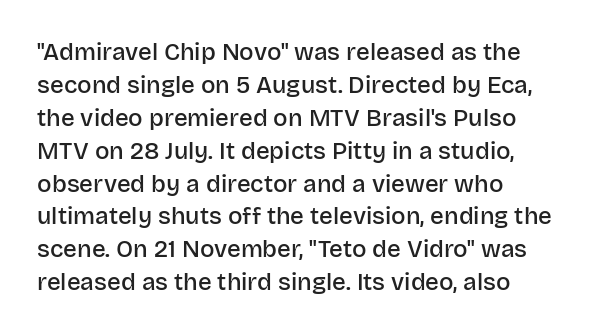
The image shows 24 px text type, upright; set left-aligned, normal line spacing (1.37x), normal letter spacing, not underlined.
